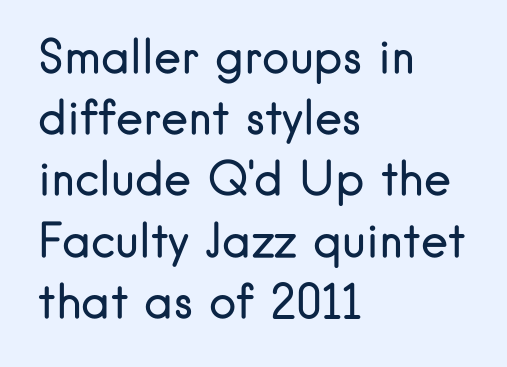
The image shows 46 px regular-weight sans-serif type, upright; set left-aligned, normal line spacing (1.33x), normal letter spacing, not underlined; low stroke contrast and a small x-height.
